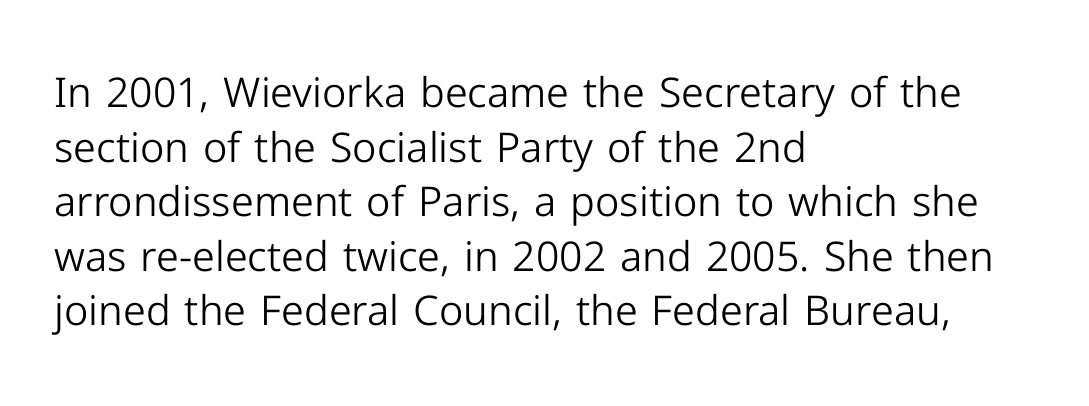
Nope, no serifs anywhere on these letters. The space directly below the letters is spotless. What stands out about the letter spacing? Nothing — it is the standard amount. The font is comparable to plain body text, perhaps lighter. The passage shown stacks its lines at a standard gap. A student would call this left alignment; a typographer would say flush left, rag right.
